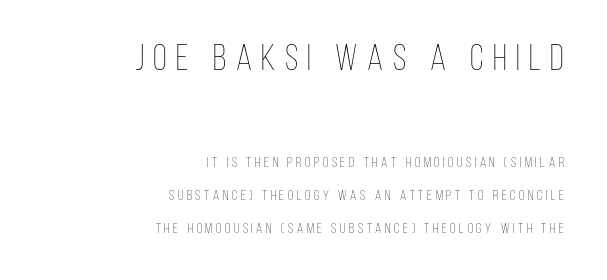
{"italic": "no", "bold": "no", "weight": "thin", "width": "condensed", "stroke_contrast": "low", "x_height": "large", "monospaced": "no", "underline": "no", "align": "right", "line_spacing": "loose", "line_spacing_ratio": 2.34, "letter_spacing": "wide", "letter_spacing_em": 0.26, "larger_block": "first", "size_ratio": 2.57, "glyph_px": 36}
